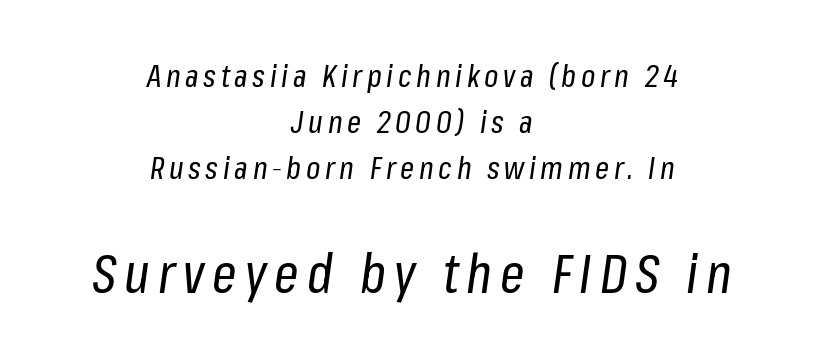
The image shows 54 px regular-weight, condensed type, italic (leaning right); set centered, normal line spacing (1.49x), not underlined; the second (bottom) block is 1.74x larger; low stroke contrast and a medium x-height.
